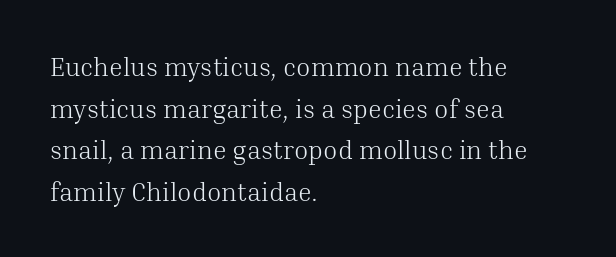
Rule under the text: the space is simply empty. One-word summary of the alignment: left. Stroke thickness stays within the range of a standard reading face or lighter. Rows of type keep a routine distance in the vertical direction. Ascenders rise straight up at ninety degrees. The tracking reads as untouched default to a designer's eye.
